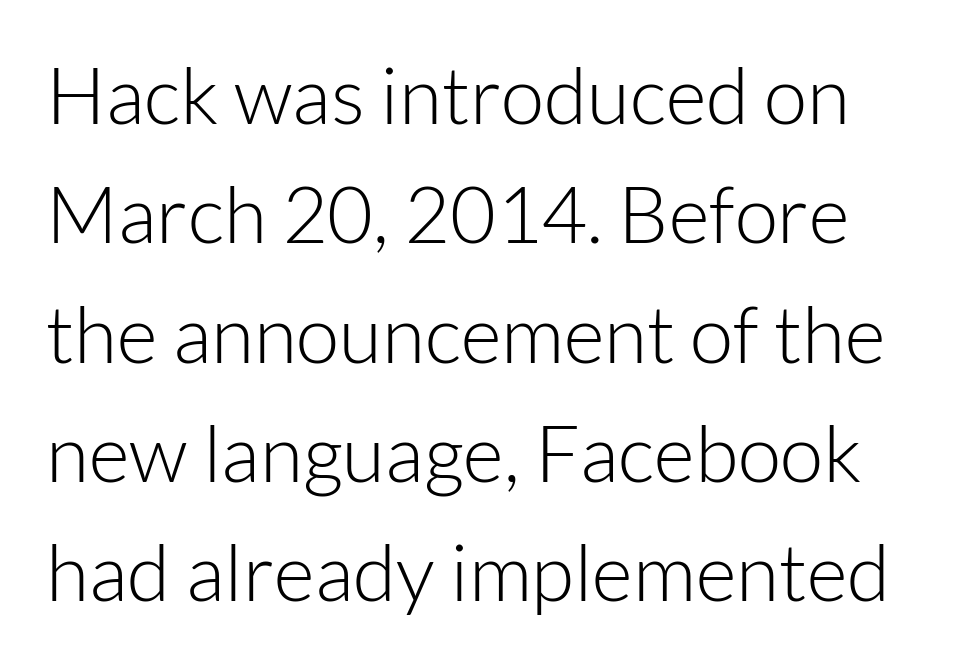
Q: Is the text bold? A: No.
Q: Is the text italic (slanted)? A: No, it is upright.
Q: Is the typeface a serif or a sans-serif typeface? A: Sans-serif.
Q: Is the text underlined? A: No.
Q: Is the spacing between letters normal or unusually wide? A: Normal.
Q: Is the spacing between lines tight, normal or loose? A: Normal.
Q: Width (condensed, normal, or wide)? A: Normal.
Q: Stroke contrast? A: Low.
Q: x-height? A: Medium.
Q: Monospaced? A: No.
